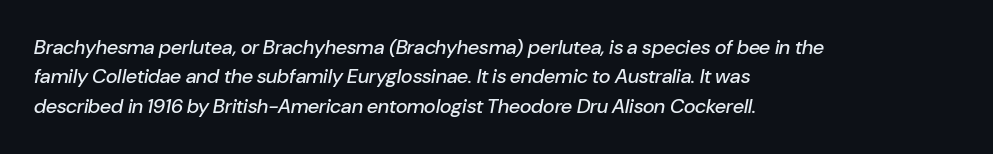
{"italic": "yes", "lean": "right", "slant_degrees": 10, "underline": "no", "align": "left", "line_spacing": "normal", "line_spacing_ratio": 1.47, "letter_spacing": "normal", "letter_spacing_em": 0.0, "glyph_px": 20}
